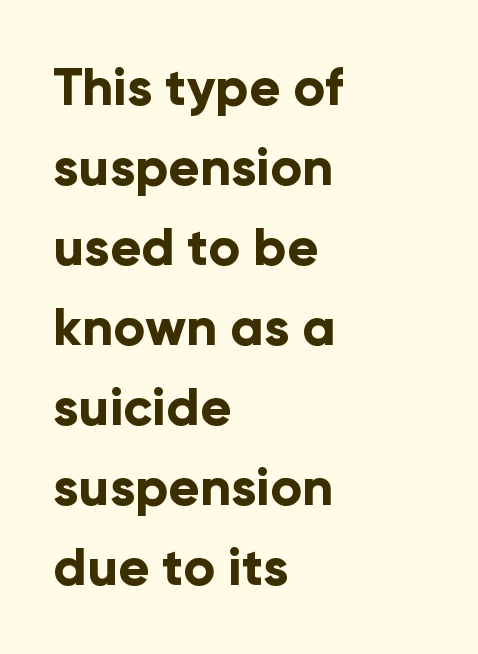
The image shows 52 px bold sans-serif type, upright; set left-aligned, normal line spacing (1.54x), normal letter spacing, not underlined; low stroke contrast and a medium x-height.
